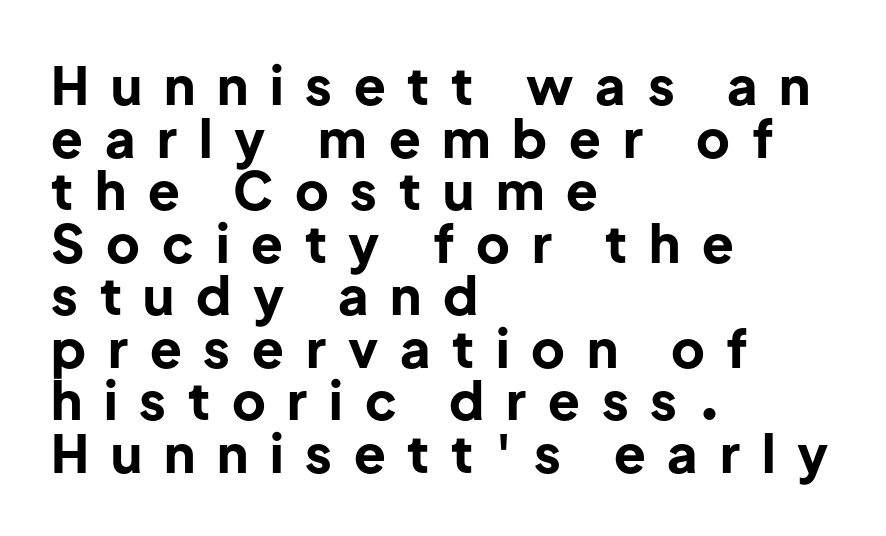
The image shows 52 px bold sans-serif type, upright; set left-aligned, tight line spacing (1.01x), unusually wide letter spacing (+0.42 em), not underlined; low stroke contrast and a medium x-height.
